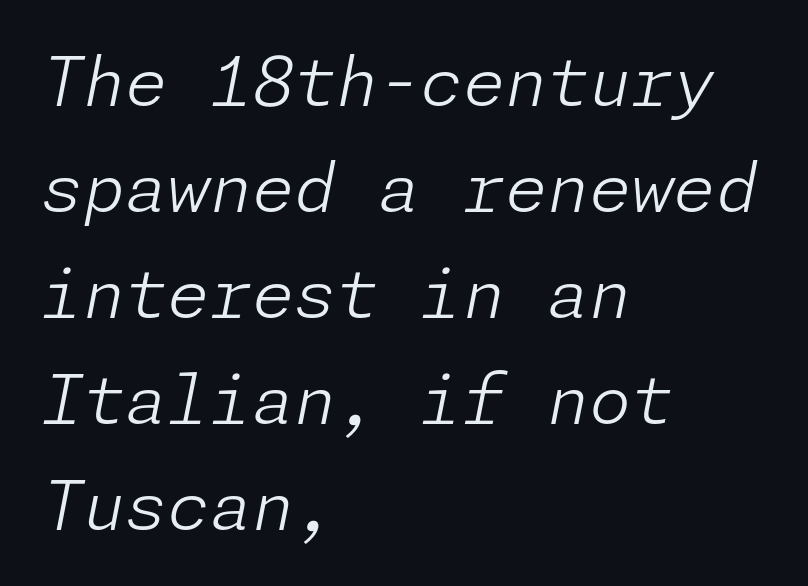
Q: Is the text bold? A: No.
Q: Is the text italic (slanted)? A: Yes, it leans right by about 11 degrees.
Q: Is the text underlined? A: No.
Q: How is the paragraph aligned? A: Left-aligned.
Q: Is the spacing between letters normal or unusually wide? A: Normal.
Q: Is the spacing between lines tight, normal or loose? A: Normal.
Q: Width (condensed, normal, or wide)? A: Normal.
Q: Stroke contrast? A: Low.
Q: x-height? A: Medium.
